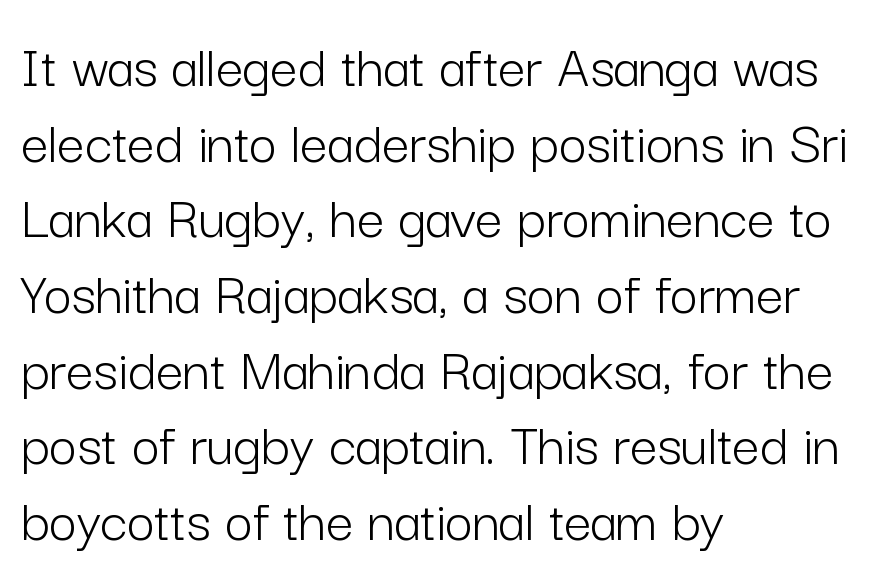
Q: Is the text bold? A: No.
Q: Is the text italic (slanted)? A: No, it is upright.
Q: Is the typeface a serif or a sans-serif typeface? A: Sans-serif.
Q: Is the text underlined? A: No.
Q: How is the paragraph aligned? A: Left-aligned.
Q: Is the spacing between letters normal or unusually wide? A: Normal.
Q: Width (condensed, normal, or wide)? A: Normal.
Q: Stroke contrast? A: Low.
Q: x-height? A: Medium.
Q: Monospaced? A: No.
